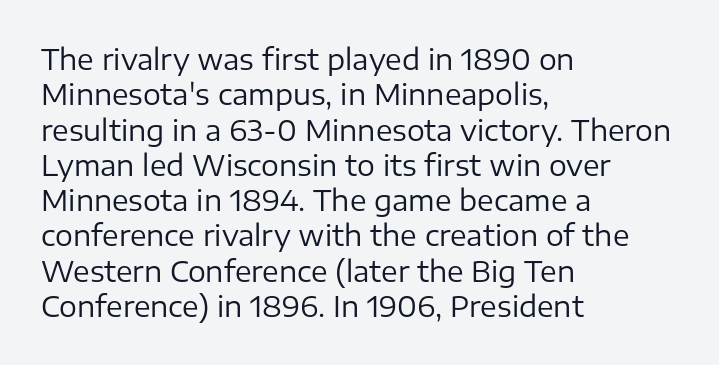
{"serif": "no", "italic": "no", "bold": "no", "weight": "regular", "width": "normal", "stroke_contrast": "low", "x_height": "medium", "monospaced": "no", "underline": "no", "align": "left", "line_spacing": "normal", "line_spacing_ratio": 1.26, "letter_spacing": "normal", "letter_spacing_em": 0.0, "glyph_px": 28}
